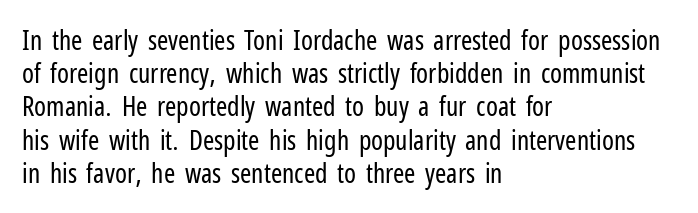
The zone under the glyphs is completely vacant. The passage is arranged the way most books set body copy — flush left. The type sits square on the baseline with zero lean. Weight: in the light-to-regular range. In terms of letterspacing, this is plain default setting.
